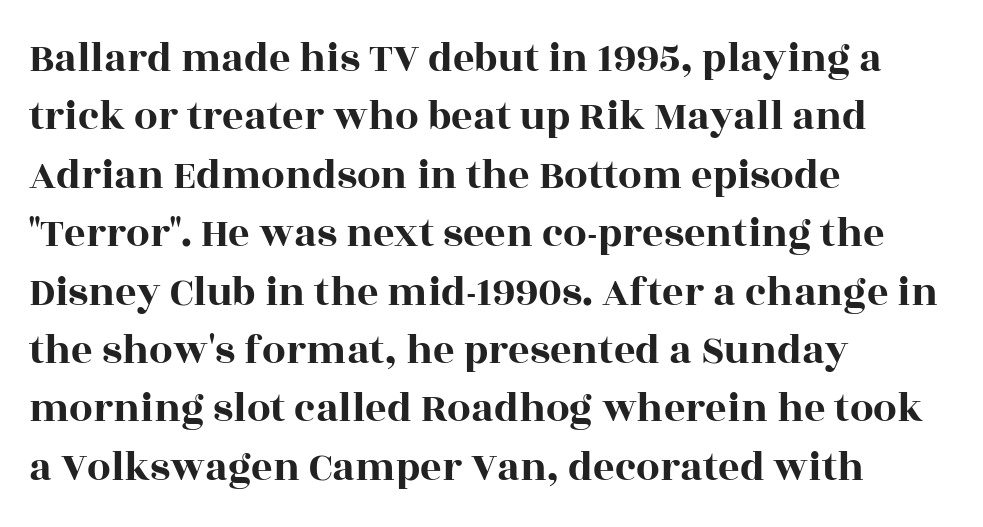
Q: Is the text italic (slanted)? A: No, it is upright.
Q: Is the typeface a serif or a sans-serif typeface? A: Serif.
Q: Is the text underlined? A: No.
Q: How is the paragraph aligned? A: Left-aligned.
Q: Is the spacing between letters normal or unusually wide? A: Normal.
Q: Is the spacing between lines tight, normal or loose? A: Normal.
Q: Width (condensed, normal, or wide)? A: Wide.
Q: x-height? A: Large.
Q: Monospaced? A: No.
